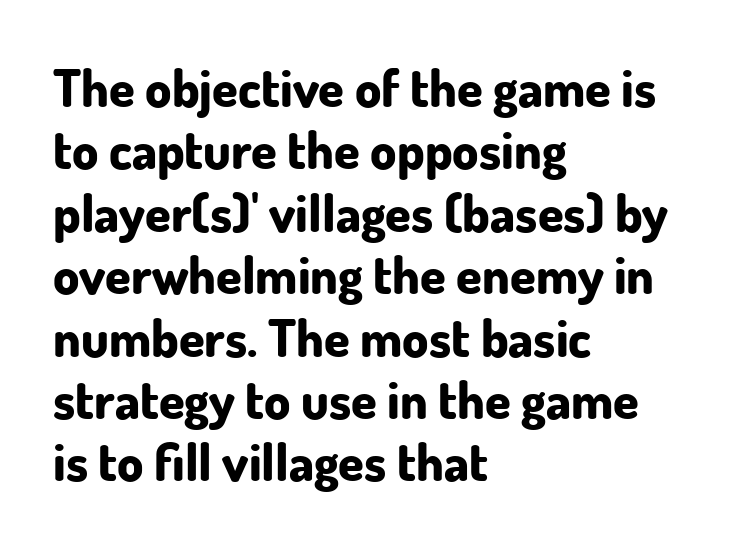
The passage shown is typed in a proportional face where columns would drift. The rendering keeps characters at their native spacing. Every letter is thick-stroked: bold, no question. Anything drawn beneath the words? Only blank space. Ascenders rise straight up at ninety degrees. The paragraph shown leans on its left margin.
